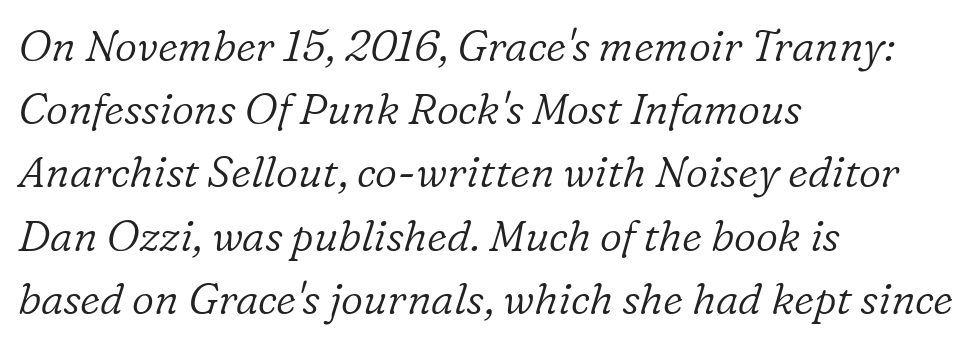
Q: Is the text bold? A: No.
Q: Is the text italic (slanted)? A: Yes, it leans right by about 16 degrees.
Q: Is the typeface a serif or a sans-serif typeface? A: Serif.
Q: Is the text underlined? A: No.
Q: How is the paragraph aligned? A: Left-aligned.
Q: Is the spacing between letters normal or unusually wide? A: Normal.
Q: Is the spacing between lines tight, normal or loose? A: Normal.
Q: Width (condensed, normal, or wide)? A: Normal.
Q: Stroke contrast? A: Low.
Q: x-height? A: Medium.
Q: Monospaced? A: No.
